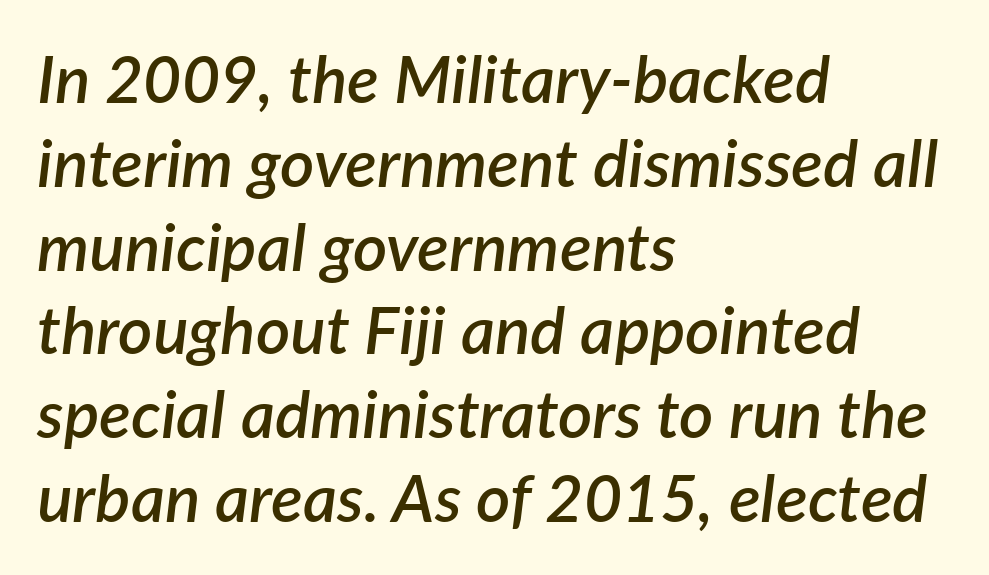
This rendering features lettering with no underline. Looks like regular typesetting: each glyph gets only the width it needs. The rendering uses a moderate line-height, typical for paragraphs. The face used here is a semibold: visibly heavier than regular, lighter than bold. A student would call this left alignment; a typographer would say flush left, rag right.
